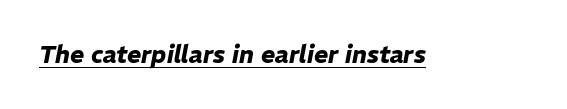
Q: Is the text bold? A: Yes.
Q: Is the text italic (slanted)? A: Yes, it leans right by about 11 degrees.
Q: Is the text underlined? A: Yes.
Q: Is the spacing between letters normal or unusually wide? A: Normal.
